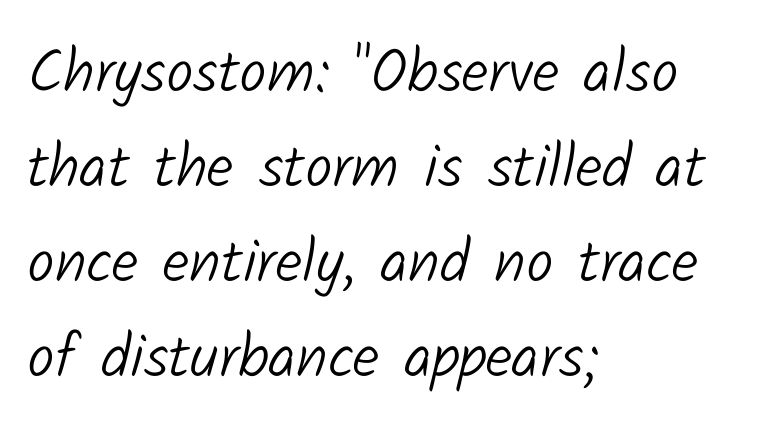
The image shows 61 px light sans-serif type; set left-aligned, normal line spacing (1.56x), normal letter spacing, not underlined; low stroke contrast and a medium x-height.
